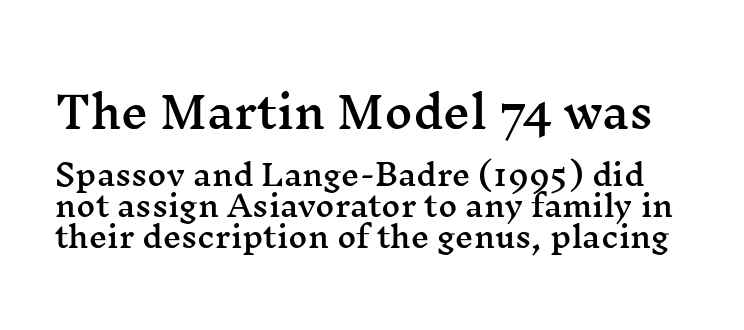
{"serif": "yes", "italic": "no", "width": "wide", "stroke_contrast": "medium", "x_height": "medium", "monospaced": "no", "underline": "no", "line_spacing": "tight", "line_spacing_ratio": 1.08, "letter_spacing": "normal", "letter_spacing_em": 0.0, "larger_block": "first", "size_ratio": 1.48, "glyph_px": 43}
